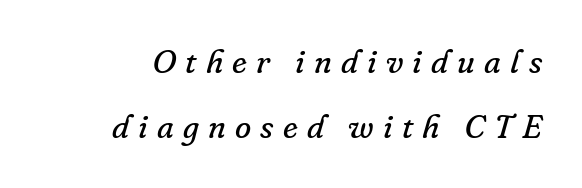
The image shows 33 px regular-weight serif type, italic (leaning right); set loose line spacing (1.97x), unusually wide letter spacing (+0.28 em), not underlined; low stroke contrast and a small x-height.
